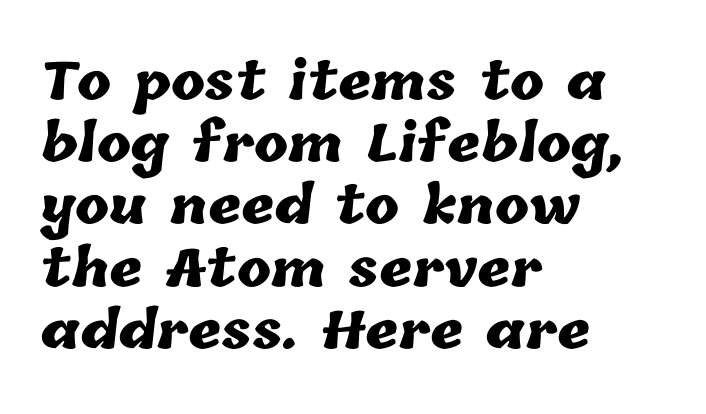
Q: Is the text bold? A: Yes.
Q: Is the text underlined? A: No.
Q: How is the paragraph aligned? A: Left-aligned.
Q: Is the spacing between letters normal or unusually wide? A: Normal.
Q: Width (condensed, normal, or wide)? A: Normal.
Q: Stroke contrast? A: Low.
Q: x-height? A: Medium.
Q: Monospaced? A: No.
